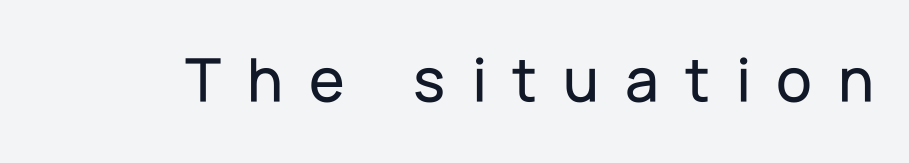
Q: Is the text italic (slanted)? A: No, it is upright.
Q: Is the typeface a serif or a sans-serif typeface? A: Sans-serif.
Q: Is the text underlined? A: No.
Q: Is the spacing between letters normal or unusually wide? A: Unusually wide.
Q: Width (condensed, normal, or wide)? A: Normal.
Q: Stroke contrast? A: Low.
Q: x-height? A: Medium.
Q: Monospaced? A: No.
